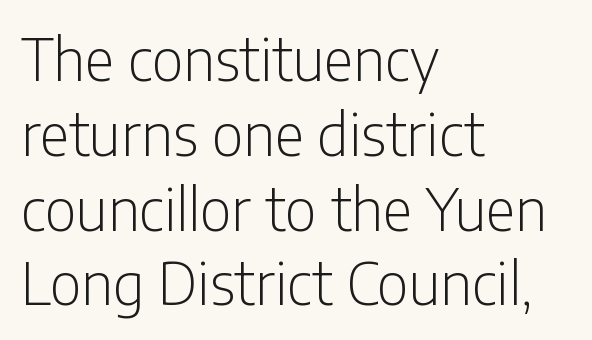
Q: Is the text bold? A: No.
Q: Is the text italic (slanted)? A: No, it is upright.
Q: Is the typeface a serif or a sans-serif typeface? A: Sans-serif.
Q: Is the text underlined? A: No.
Q: How is the paragraph aligned? A: Left-aligned.
Q: Is the spacing between letters normal or unusually wide? A: Normal.
Q: Is the spacing between lines tight, normal or loose? A: Normal.
Q: Width (condensed, normal, or wide)? A: Condensed.
Q: Stroke contrast? A: Low.
Q: x-height? A: Medium.
Q: Monospaced? A: No.
